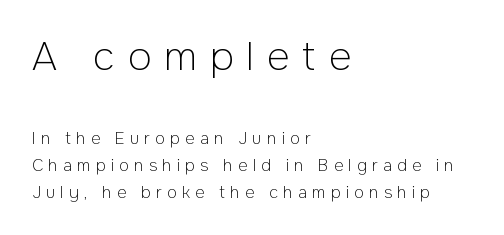
{"serif": "no", "italic": "no", "bold": "no", "weight": "light", "width": "normal", "stroke_contrast": "low", "x_height": "medium", "monospaced": "no", "underline": "no", "align": "left", "line_spacing": "normal", "line_spacing_ratio": 1.67, "letter_spacing": "wide", "letter_spacing_em": 0.33, "larger_block": "first", "size_ratio": 2.44, "glyph_px": 39}
